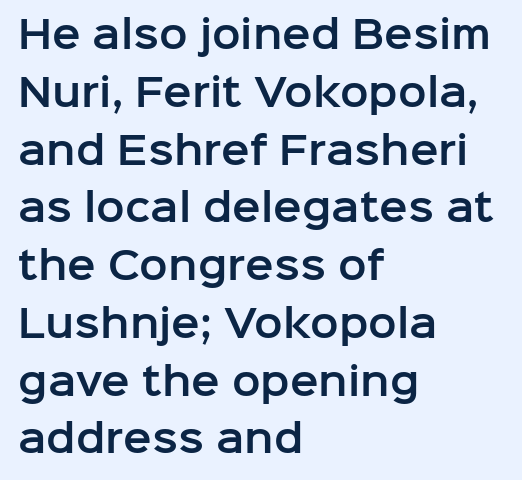
{"serif": "no", "italic": "no", "width": "normal", "stroke_contrast": "low", "x_height": "medium", "monospaced": "no", "underline": "no", "align": "left", "line_spacing": "normal", "line_spacing_ratio": 1.52, "letter_spacing": "normal", "letter_spacing_em": 0.0, "glyph_px": 38}
